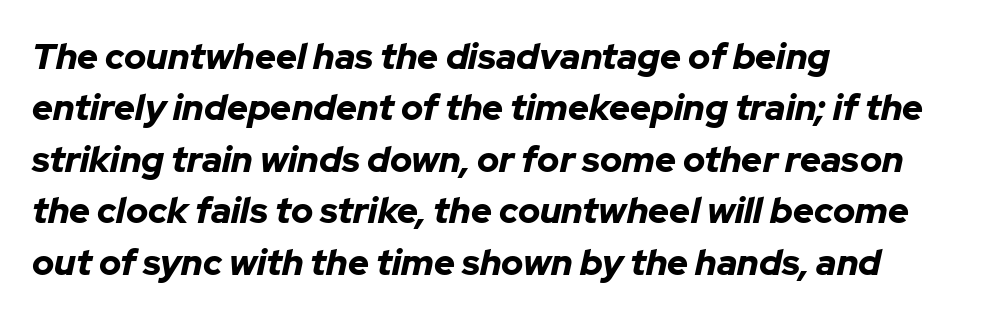
{"italic": "yes", "lean": "right", "slant_degrees": 12, "bold": "yes", "weight": "bold", "width": "normal", "stroke_contrast": "low", "x_height": "medium", "monospaced": "no", "underline": "no", "align": "left", "line_spacing": "normal", "line_spacing_ratio": 1.43, "letter_spacing": "normal", "letter_spacing_em": 0.0, "glyph_px": 36}
